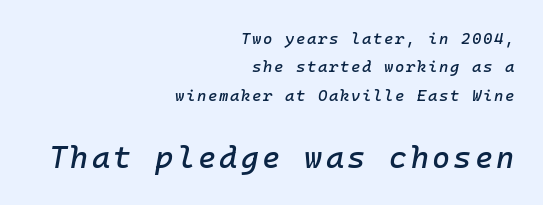
{"italic": "yes", "lean": "right", "slant_degrees": 10, "width": "normal", "stroke_contrast": "low", "x_height": "medium", "underline": "no", "align": "right", "line_spacing_ratio": 1.77, "larger_block": "second", "size_ratio": 1.94, "glyph_px": 31}
